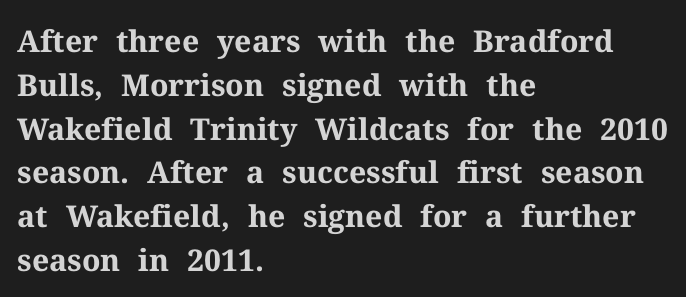
Q: Is the text bold? A: Yes.
Q: Is the text italic (slanted)? A: No, it is upright.
Q: Is the typeface a serif or a sans-serif typeface? A: Serif.
Q: Is the text underlined? A: No.
Q: How is the paragraph aligned? A: Left-aligned.
Q: Is the spacing between letters normal or unusually wide? A: Normal.
Q: Is the spacing between lines tight, normal or loose? A: Normal.
Q: Width (condensed, normal, or wide)? A: Normal.
Q: Stroke contrast? A: Medium.
Q: x-height? A: Medium.
Q: Monospaced? A: No.
